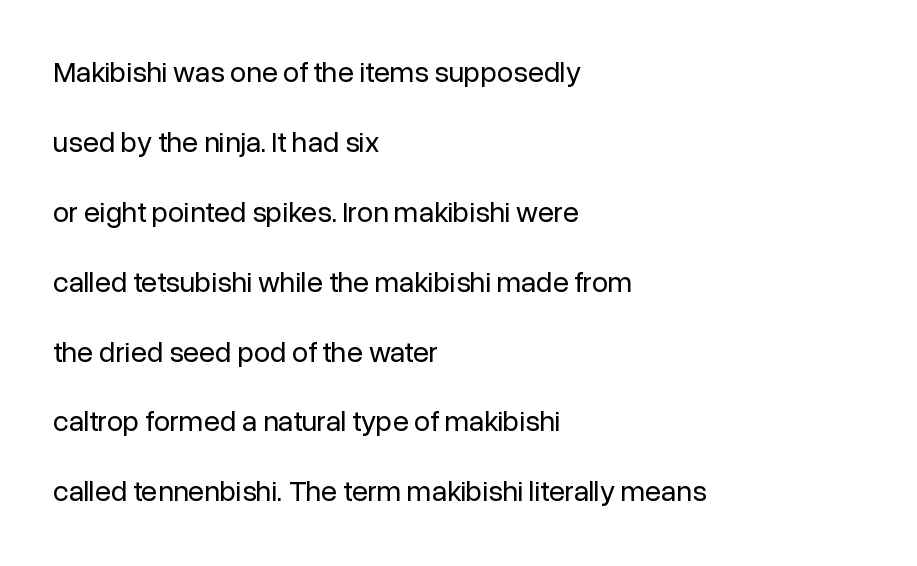
Proportional: the letters do not fall into vertical columns. Check where the strokes stop: nothing finishes them off — pure sans. The type sits square on the baseline with zero lean. Beneath every word, the page is bare. The space between consecutive lines is lavish. Reading down the block, your eye returns to a fixed left position each line.
